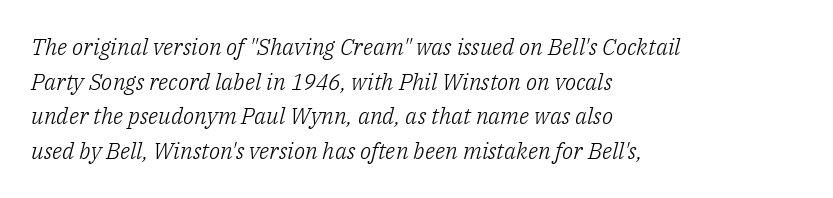
{"italic": "yes", "lean": "right", "slant_degrees": 14, "bold": "no", "underline": "no", "align": "left", "line_spacing": "normal", "line_spacing_ratio": 1.51, "letter_spacing": "normal", "letter_spacing_em": 0.0, "glyph_px": 23}
